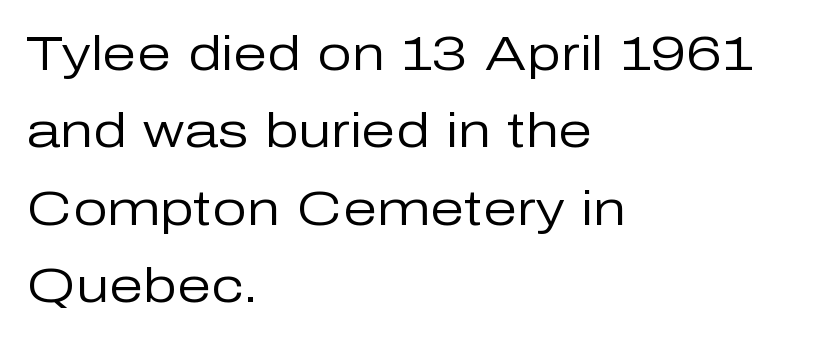
Q: Is the text bold? A: No.
Q: Is the text italic (slanted)? A: No, it is upright.
Q: Is the typeface a serif or a sans-serif typeface? A: Sans-serif.
Q: Is the text underlined? A: No.
Q: How is the paragraph aligned? A: Left-aligned.
Q: Is the spacing between letters normal or unusually wide? A: Normal.
Q: Is the spacing between lines tight, normal or loose? A: Normal.
Q: Width (condensed, normal, or wide)? A: Normal.
Q: Stroke contrast? A: Low.
Q: x-height? A: Medium.
Q: Monospaced? A: No.
